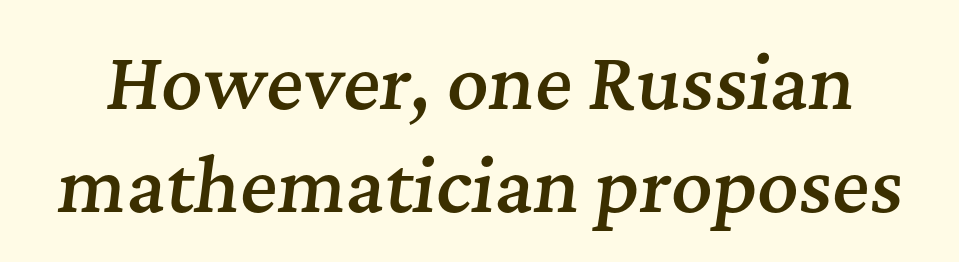
{"serif": "yes", "italic": "yes", "lean": "right", "slant_degrees": 7, "bold": "semi", "weight": "semibold", "width": "normal", "stroke_contrast": "medium", "x_height": "medium", "monospaced": "no", "underline": "no", "line_spacing": "normal", "line_spacing_ratio": 1.45, "letter_spacing": "normal", "letter_spacing_em": 0.0, "glyph_px": 71}
